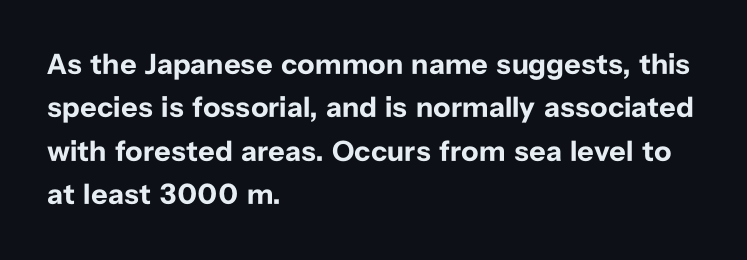
The image shows 29 px bold sans-serif type, upright; set left-aligned, normal line spacing (1.5x), normal letter spacing, not underlined; low stroke contrast and a medium x-height.
